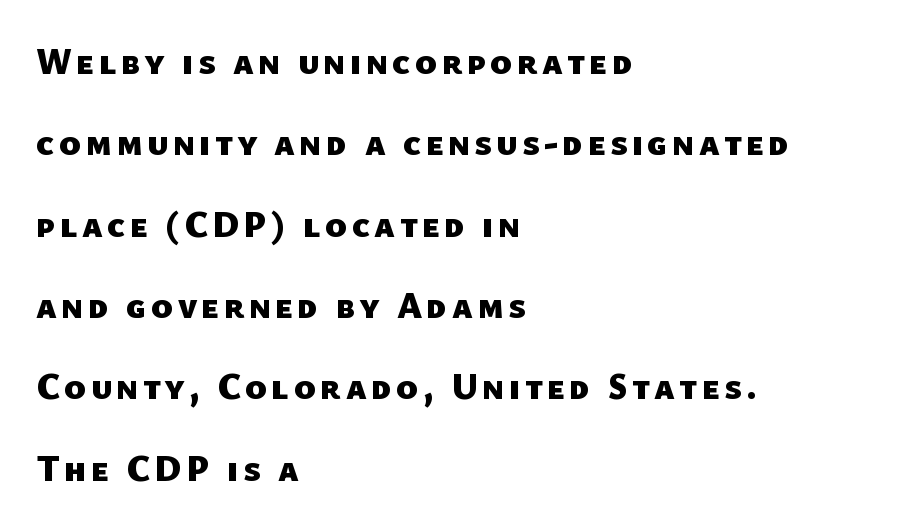
The vertical gap from one line to the next is large. Any mark beneath the type? The region is blank. The typeface chosen for these lines omits serifs. Character widths vary here, with narrow letters taking less room than wide ones. These lines are set flush left with a ragged right edge.
